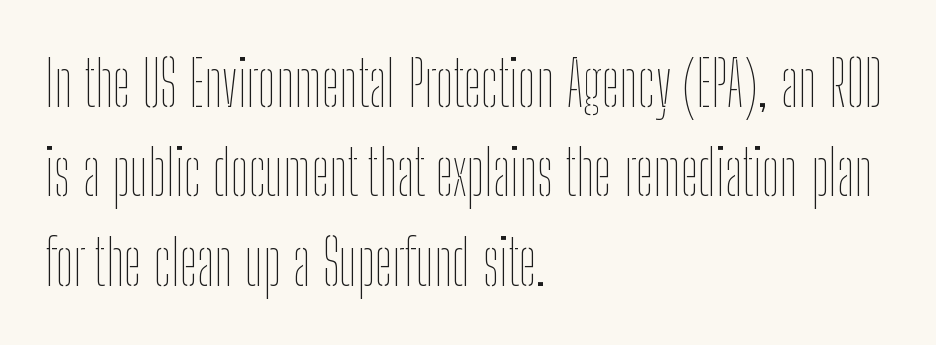
Is this a heavy cut? Hardly; it is regular or lighter. It's the straight-up-and-down kind of type. The rendering keeps characters at their native spacing. The rendering uses a moderate line-height, typical for paragraphs.
